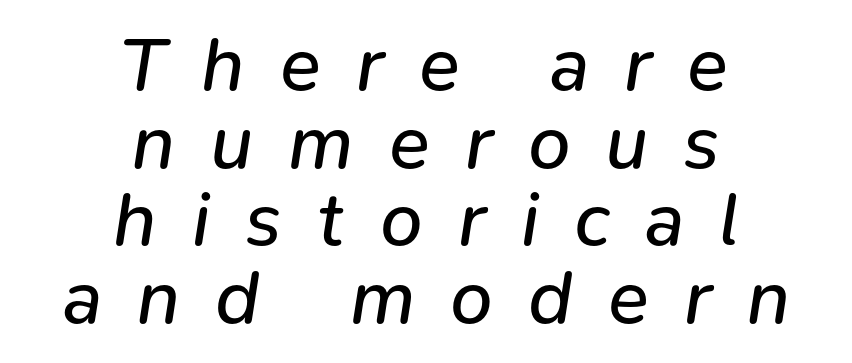
The image shows 76 px regular-weight type, italic (leaning right); set centered, tight line spacing (1.02x), unusually wide letter spacing (+0.46 em), not underlined; low stroke contrast and a medium x-height.
